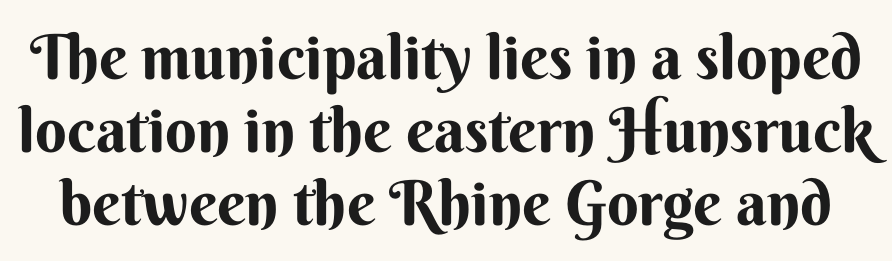
{"serif": "no", "italic": "no", "bold": "yes", "weight": "bold", "width": "normal", "stroke_contrast": "medium", "x_height": "small", "monospaced": "no", "underline": "no", "line_spacing_ratio": 1.18, "letter_spacing": "normal", "letter_spacing_em": 0.0, "glyph_px": 62}
